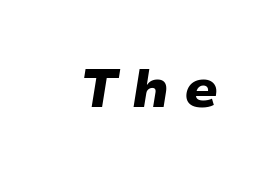
Q: Is the text bold? A: Yes.
Q: Is the text italic (slanted)? A: Yes, it leans right by about 9 degrees.
Q: Is the text underlined? A: No.
Q: Is the spacing between letters normal or unusually wide? A: Unusually wide.
Q: Width (condensed, normal, or wide)? A: Wide.
Q: Stroke contrast? A: Low.
Q: x-height? A: Medium.
Q: Monospaced? A: No.
